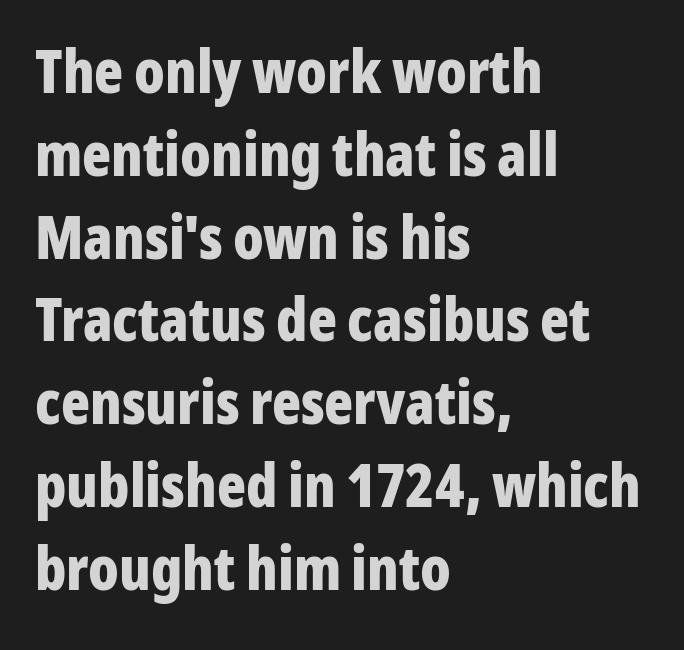
Q: Is the text bold? A: Yes.
Q: Is the text italic (slanted)? A: No, it is upright.
Q: Is the typeface a serif or a sans-serif typeface? A: Sans-serif.
Q: Is the text underlined? A: No.
Q: How is the paragraph aligned? A: Left-aligned.
Q: Is the spacing between letters normal or unusually wide? A: Normal.
Q: Is the spacing between lines tight, normal or loose? A: Normal.
Q: Width (condensed, normal, or wide)? A: Condensed.
Q: Stroke contrast? A: Low.
Q: x-height? A: Medium.
Q: Monospaced? A: No.
